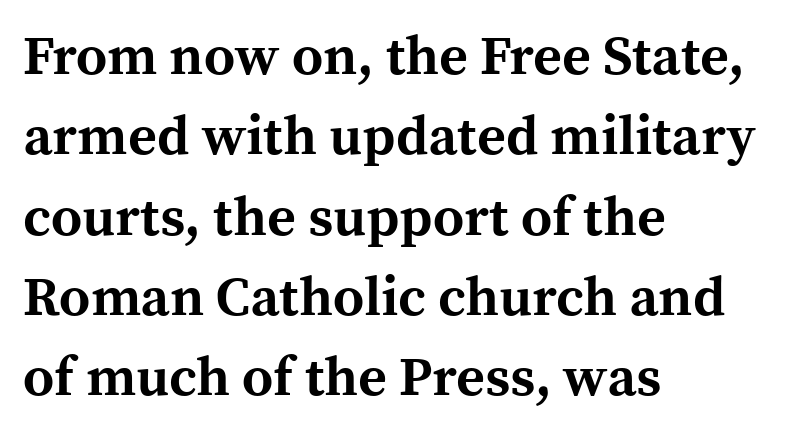
How are the letters spaced? Ordinarily, with no added tracking. Horizontally, the lines are justified to the leading edge only. The face used here has the dense, thick strokes of a bold. Character widths vary here, with narrow letters taking less room than wide ones. Nope, not italic — everything's standing straight.
